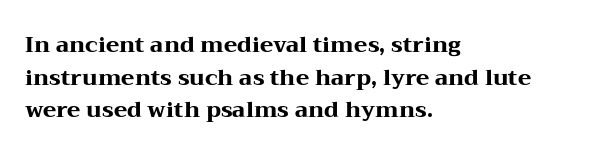
{"italic": "no", "bold": "yes", "underline": "no", "align": "left", "line_spacing": "normal", "line_spacing_ratio": 1.48, "letter_spacing": "normal", "letter_spacing_em": 0.0, "glyph_px": 22}
